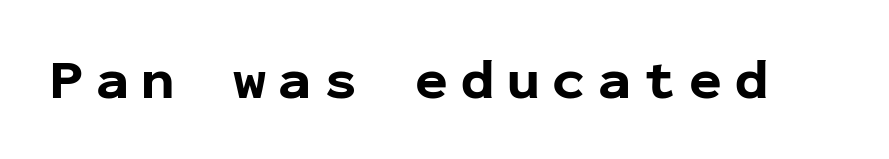
Q: Is the text bold? A: Yes.
Q: Is the text italic (slanted)? A: No, it is upright.
Q: Is the typeface a serif or a sans-serif typeface? A: Sans-serif.
Q: Is the text underlined? A: No.
Q: Is the spacing between letters normal or unusually wide? A: Unusually wide.
Q: Width (condensed, normal, or wide)? A: Normal.
Q: Stroke contrast? A: Low.
Q: x-height? A: Medium.
Q: Monospaced? A: Yes.
